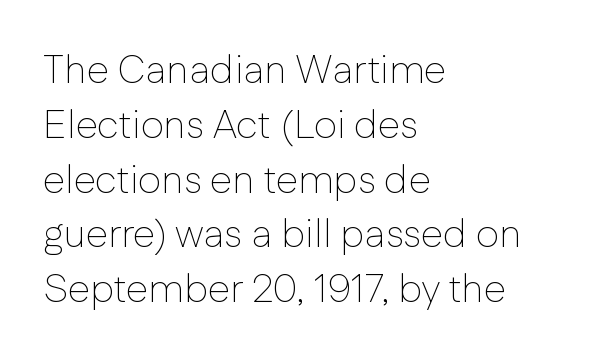
Q: Is the text bold? A: No.
Q: Is the text italic (slanted)? A: No, it is upright.
Q: Is the typeface a serif or a sans-serif typeface? A: Sans-serif.
Q: Is the text underlined? A: No.
Q: How is the paragraph aligned? A: Left-aligned.
Q: Is the spacing between letters normal or unusually wide? A: Normal.
Q: Is the spacing between lines tight, normal or loose? A: Normal.
Q: Width (condensed, normal, or wide)? A: Normal.
Q: Stroke contrast? A: Low.
Q: x-height? A: Medium.
Q: Monospaced? A: No.
